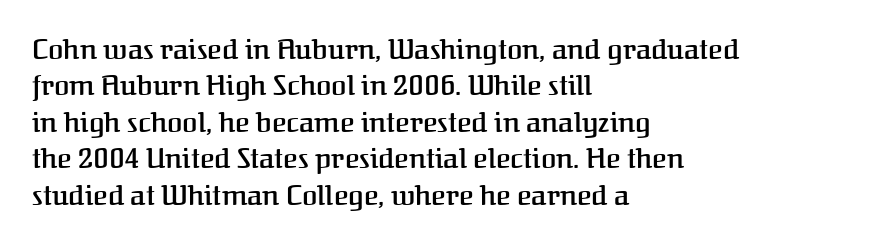
Q: Is the text bold? A: Semi-bold.
Q: Is the text italic (slanted)? A: No, it is upright.
Q: Is the typeface a serif or a sans-serif typeface? A: Serif.
Q: Is the text underlined? A: No.
Q: How is the paragraph aligned? A: Left-aligned.
Q: Is the spacing between letters normal or unusually wide? A: Normal.
Q: Is the spacing between lines tight, normal or loose? A: Normal.
Q: Width (condensed, normal, or wide)? A: Normal.
Q: Stroke contrast? A: Medium.
Q: x-height? A: Medium.
Q: Monospaced? A: No.
